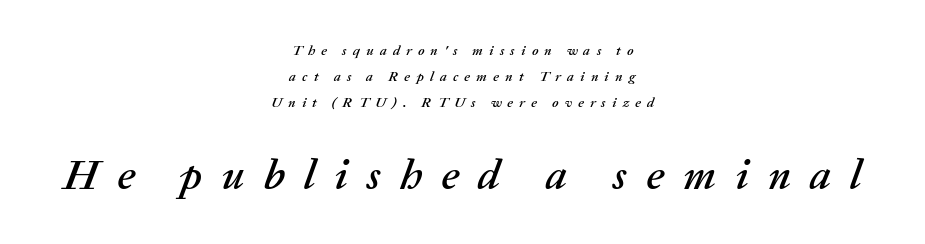
Q: Is the text italic (slanted)? A: Yes, it leans right by about 20 degrees.
Q: Is the text underlined? A: No.
Q: How is the paragraph aligned? A: Centered.
Q: Is the spacing between letters normal or unusually wide? A: Unusually wide.
Q: Which block of text is set in a larger size, the first (top) or the second (bottom)? A: The second (bottom) one.
Q: Width (condensed, normal, or wide)? A: Normal.
Q: Stroke contrast? A: Medium.
Q: x-height? A: Medium.
Q: Monospaced? A: No.
